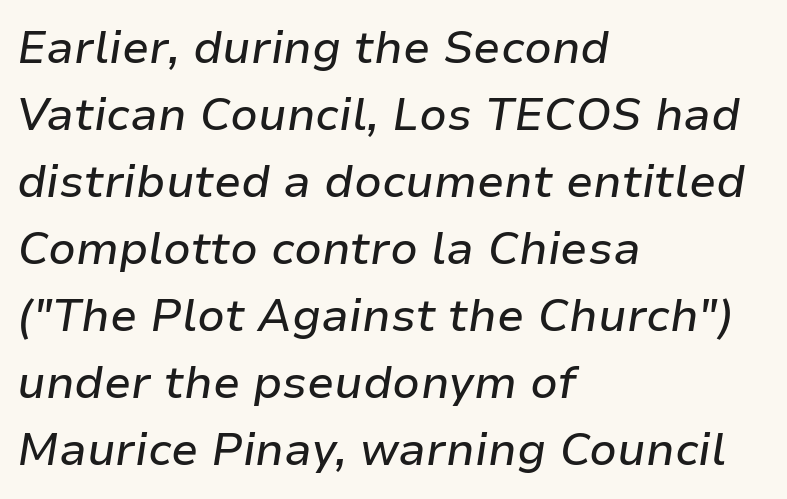
Nobody drew a line under any word here. Reading down the block, your eye returns to a fixed left position each line. The line-height multiplier appears to be the usual default. You could not count columns in this text — the font is proportionally spaced. No extra tracking has been applied to these lines.
